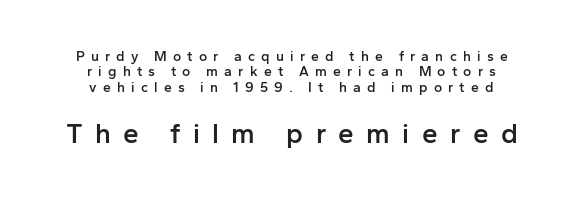
Q: Is the text bold? A: Semi-bold.
Q: Is the text italic (slanted)? A: No, it is upright.
Q: Is the typeface a serif or a sans-serif typeface? A: Sans-serif.
Q: Is the text underlined? A: No.
Q: How is the paragraph aligned? A: Centered.
Q: Is the spacing between letters normal or unusually wide? A: Unusually wide.
Q: Is the spacing between lines tight, normal or loose? A: Tight.
Q: Which block of text is set in a larger size, the first (top) or the second (bottom)? A: The second (bottom) one.
Q: Width (condensed, normal, or wide)? A: Normal.
Q: Stroke contrast? A: Low.
Q: x-height? A: Medium.
Q: Monospaced? A: No.
